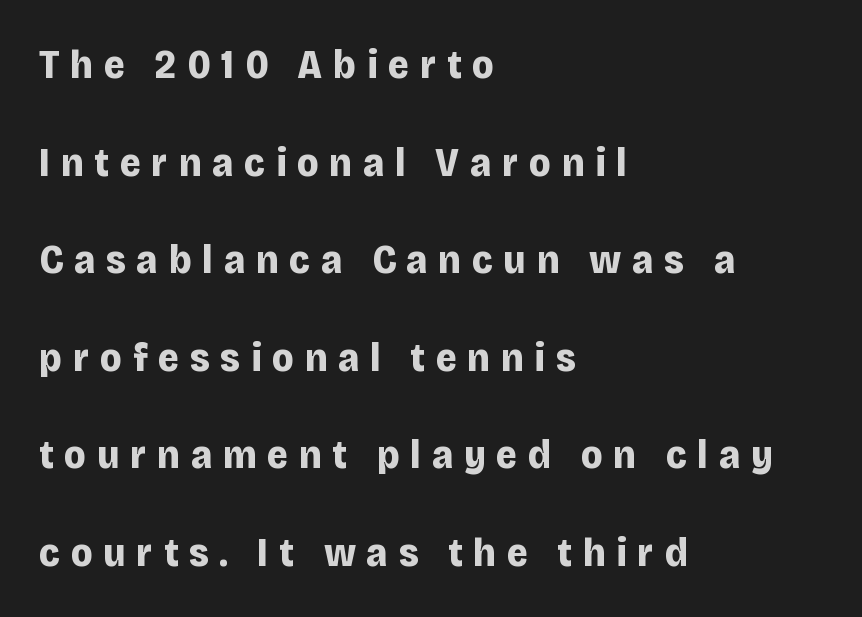
The image shows 41 px bold sans-serif type, upright; set left-aligned, loose line spacing (2.38x), unusually wide letter spacing (+0.26 em), not underlined; low stroke contrast and a large x-height.
